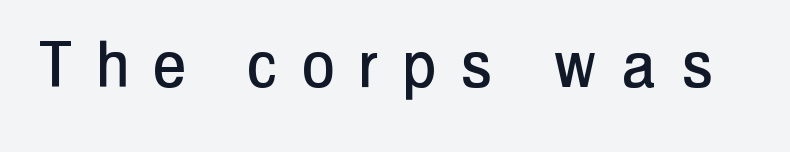
{"serif": "no", "italic": "no", "width": "condensed", "stroke_contrast": "low", "x_height": "medium", "monospaced": "no", "underline": "no", "letter_spacing": "wide", "letter_spacing_em": 0.34, "glyph_px": 77}
